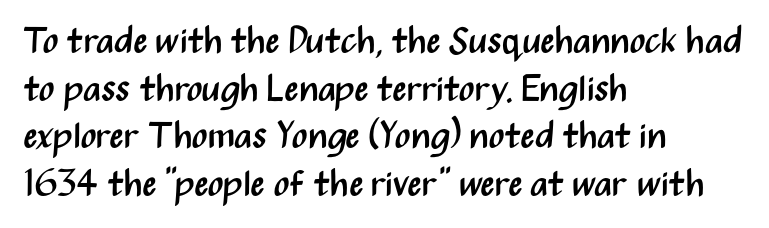
Q: Is the text bold? A: No.
Q: Is the text italic (slanted)? A: No, it is upright.
Q: Is the typeface a serif or a sans-serif typeface? A: Sans-serif.
Q: Is the text underlined? A: No.
Q: How is the paragraph aligned? A: Left-aligned.
Q: Is the spacing between letters normal or unusually wide? A: Normal.
Q: Is the spacing between lines tight, normal or loose? A: Normal.
Q: Width (condensed, normal, or wide)? A: Condensed.
Q: Stroke contrast? A: Medium.
Q: x-height? A: Medium.
Q: Monospaced? A: No.
